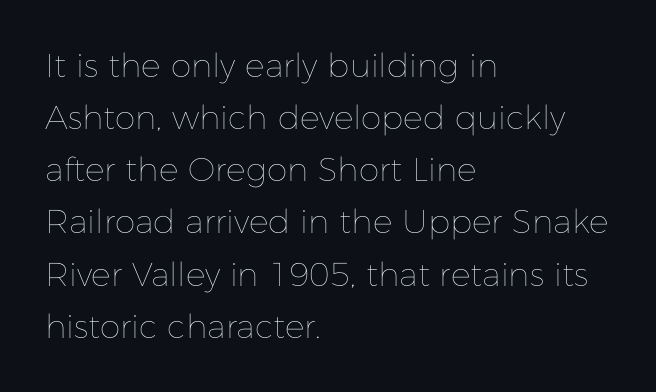
The gaps between neighbouring characters are ordinary and unremarkable. Horizontal alignment here is leftward, the default for most running prose. Is this a fixed-width face? No — the glyphs have proportional, varying widths. The foot of each line stays bare and open.
